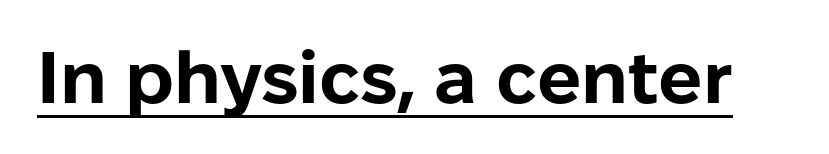
Q: Is the text bold? A: Yes.
Q: Is the text italic (slanted)? A: No, it is upright.
Q: Is the typeface a serif or a sans-serif typeface? A: Sans-serif.
Q: Is the text underlined? A: Yes.
Q: Is the spacing between letters normal or unusually wide? A: Normal.
Q: Width (condensed, normal, or wide)? A: Normal.
Q: Stroke contrast? A: Low.
Q: x-height? A: Medium.
Q: Monospaced? A: No.
